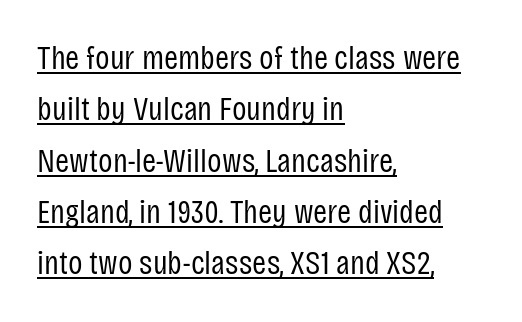
{"serif": "no", "italic": "no", "bold": "no", "weight": "regular", "width": "condensed", "stroke_contrast": "low", "x_height": "large", "monospaced": "no", "underline": "yes", "align": "left", "line_spacing": "normal", "line_spacing_ratio": 1.51, "letter_spacing": "normal", "letter_spacing_em": 0.0, "glyph_px": 34}
